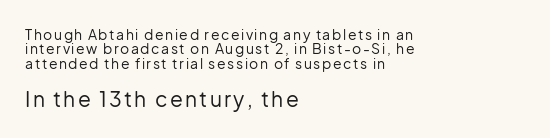
{"italic": "no", "bold": "no", "underline": "no", "align": "left", "line_spacing": "tight", "line_spacing_ratio": 1.03, "larger_block": "second", "size_ratio": 1.5, "glyph_px": 21}
